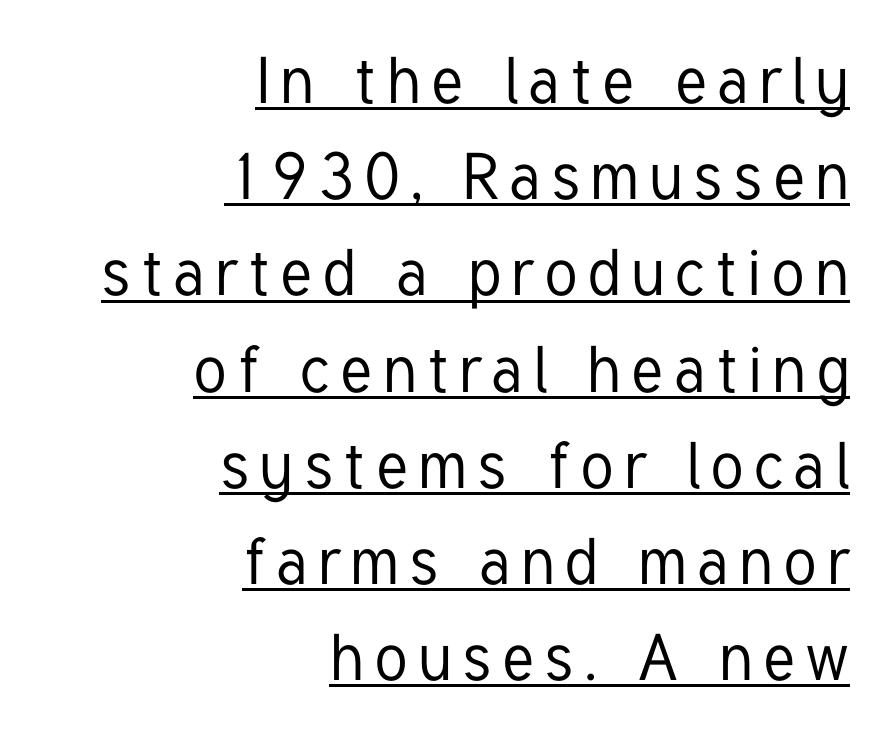
{"serif": "no", "italic": "no", "width": "condensed", "stroke_contrast": "low", "x_height": "medium", "monospaced": "no", "underline": "yes", "align": "right", "line_spacing": "normal", "line_spacing_ratio": 1.48, "glyph_px": 65}
